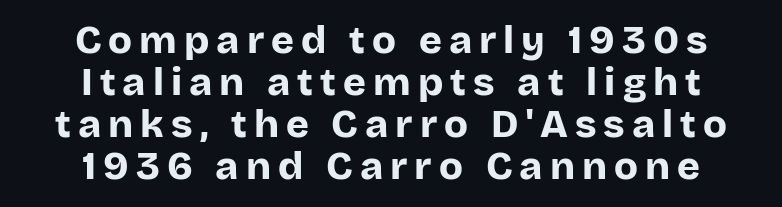
Think of a printed novel: that variable character pitch is what you see here. Unlike italic type, these characters show no tilt at all. Letters rest on an invisible, unmarked baseline. Emphasis by weight is at full strength: bold. Observe the absence of serifs on each vertical stroke in this sample.
